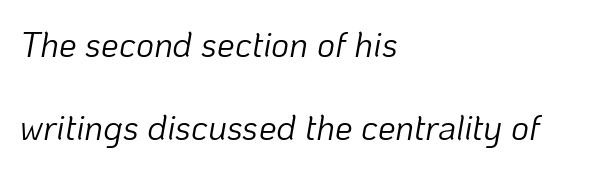
The image shows 35 px light type, italic (leaning right); set left-aligned, loose line spacing (2.38x), normal letter spacing, not underlined; low stroke contrast and a medium x-height.
